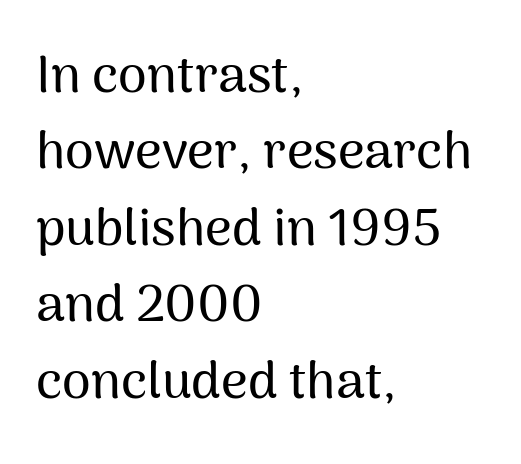
You can tell from the bare stems that sans-serif type was used. Tracking value appears to be zero — textbook default spacing. Horizontal alignment here is leftward, the default for most running prose. Has an underline been added? It has not. These lines are rendered in a variable-pitch font. Baseline-to-baseline distance is the conventional proportion of letter height.
